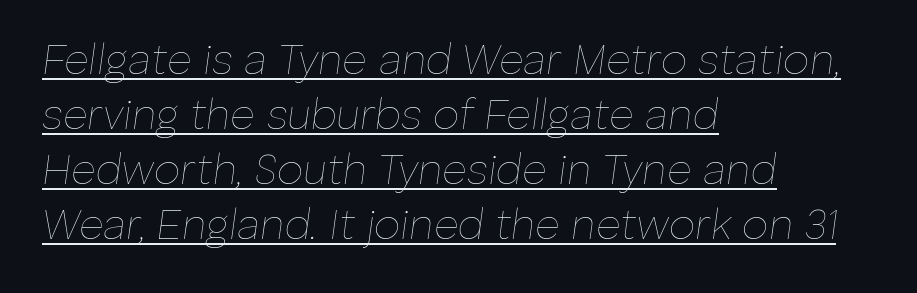
Q: Is the text bold? A: No.
Q: Is the text italic (slanted)? A: Yes, it leans right by about 8 degrees.
Q: Is the text underlined? A: Yes.
Q: How is the paragraph aligned? A: Left-aligned.
Q: Is the spacing between letters normal or unusually wide? A: Normal.
Q: Is the spacing between lines tight, normal or loose? A: Normal.
Q: Width (condensed, normal, or wide)? A: Normal.
Q: Stroke contrast? A: Low.
Q: x-height? A: Medium.
Q: Monospaced? A: No.
